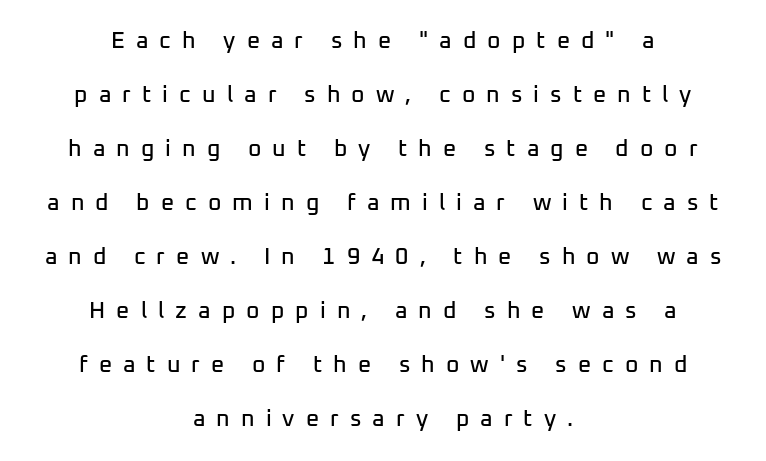
Someone cranked the tracking dial way up on this one. The whitespace from short lines is split evenly between both sides. No word sits above an underline. How would I describe the line gaps? Wide and relaxed.
